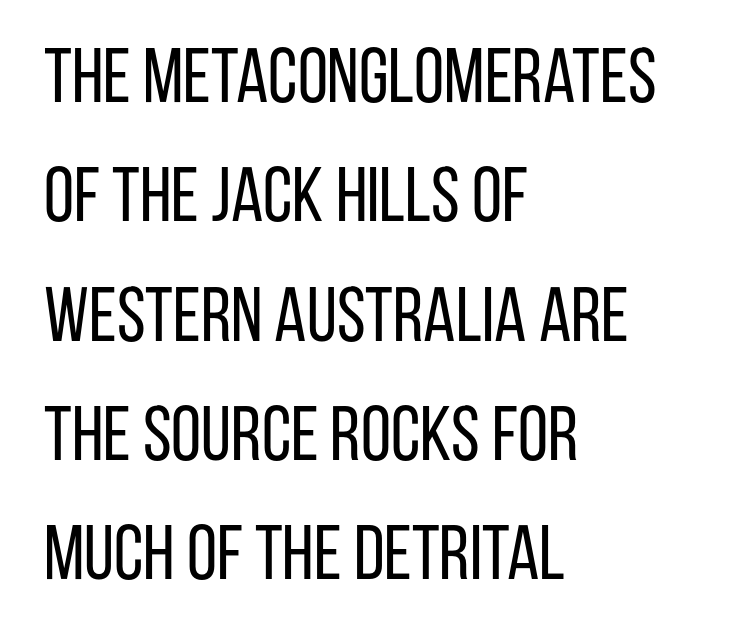
The image shows 77 px regular-weight, condensed sans-serif type, upright; set left-aligned, normal line spacing (1.55x), normal letter spacing, not underlined; low stroke contrast and a large x-height.
